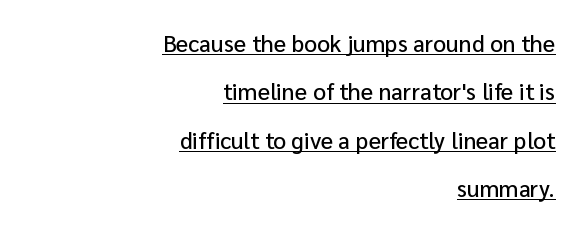
This sample uses plain, unmodified letter spacing. If you drew a ruler down the right edge, every line would touch it. Rows of type keep a wide berth in the vertical direction. This is underlined copy, the kind a proofreader might mark for attention. Vertical strokes here are truly vertical.
